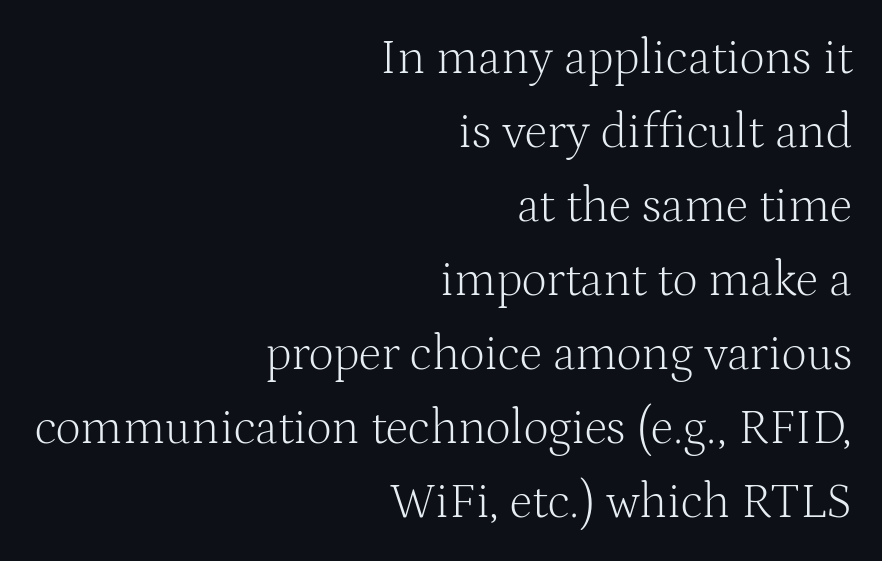
Q: Is the text bold? A: No.
Q: Is the text italic (slanted)? A: No, it is upright.
Q: Is the typeface a serif or a sans-serif typeface? A: Serif.
Q: Is the text underlined? A: No.
Q: How is the paragraph aligned? A: Right-aligned.
Q: Is the spacing between letters normal or unusually wide? A: Normal.
Q: Is the spacing between lines tight, normal or loose? A: Normal.
Q: Width (condensed, normal, or wide)? A: Normal.
Q: Stroke contrast? A: Medium.
Q: x-height? A: Medium.
Q: Monospaced? A: No.
